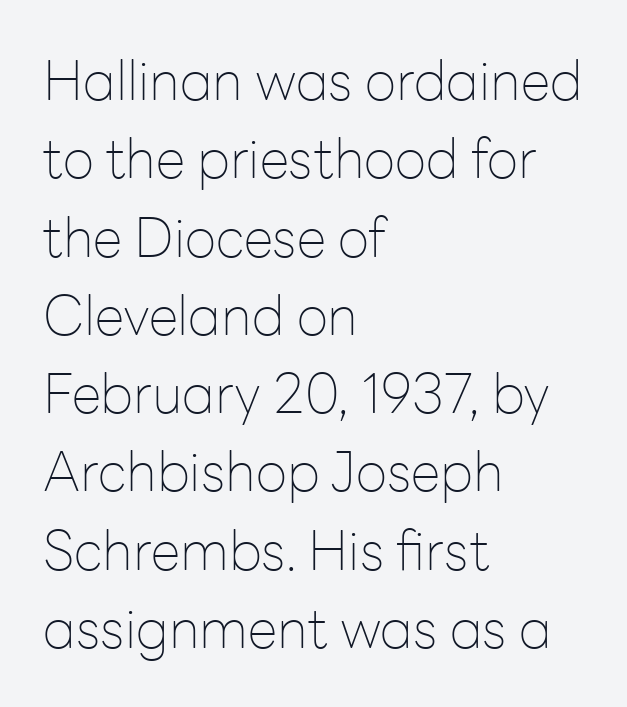
The image shows 54 px thin sans-serif type, upright; set left-aligned, normal line spacing (1.45x), normal letter spacing, not underlined; low stroke contrast and a medium x-height.
